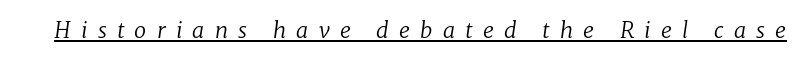
The image shows 22 px text type, italic (leaning right); set unusually wide letter spacing (+0.46 em), underlined.
